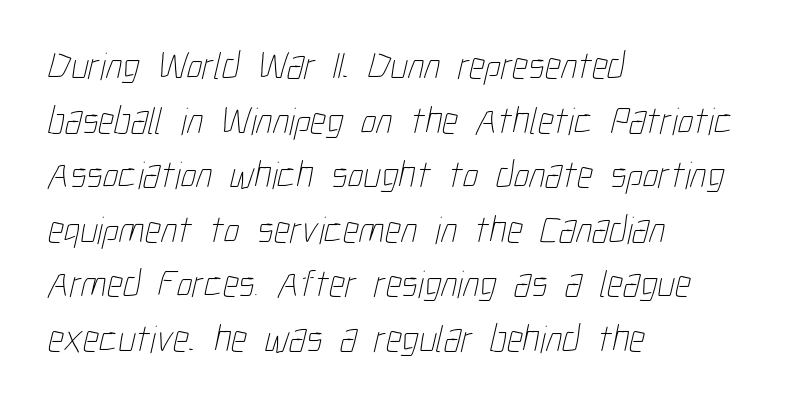
The image shows 39 px thin, condensed type; set left-aligned, normal line spacing (1.4x), normal letter spacing, not underlined; low stroke contrast and a medium x-height.
